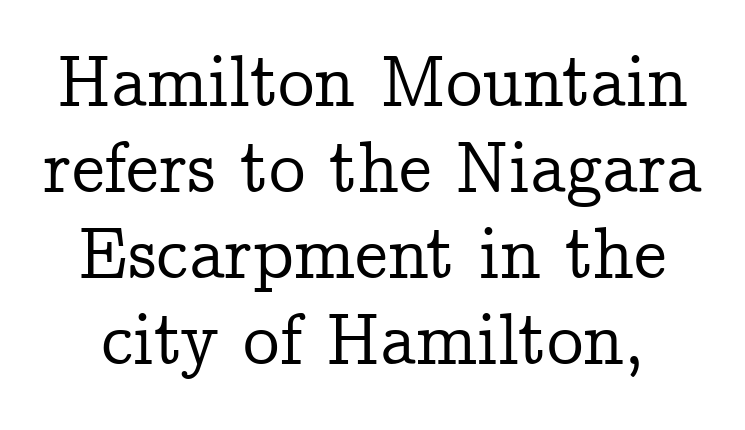
Stroke terminals: seriffed. The space directly below the letters is spotless. The letters advance in unequal steps, a hallmark of proportional type. There is no visible air inserted between adjacent glyphs. When letters stand straight like this, we call the style roman or upright.
